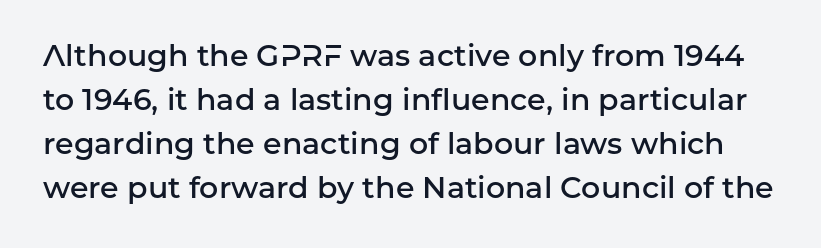
{"serif": "no", "italic": "no", "bold": "semi", "weight": "semibold", "width": "normal", "stroke_contrast": "low", "x_height": "medium", "monospaced": "no", "underline": "no", "line_spacing": "normal", "line_spacing_ratio": 1.47, "letter_spacing": "normal", "letter_spacing_em": 0.0, "glyph_px": 30}
